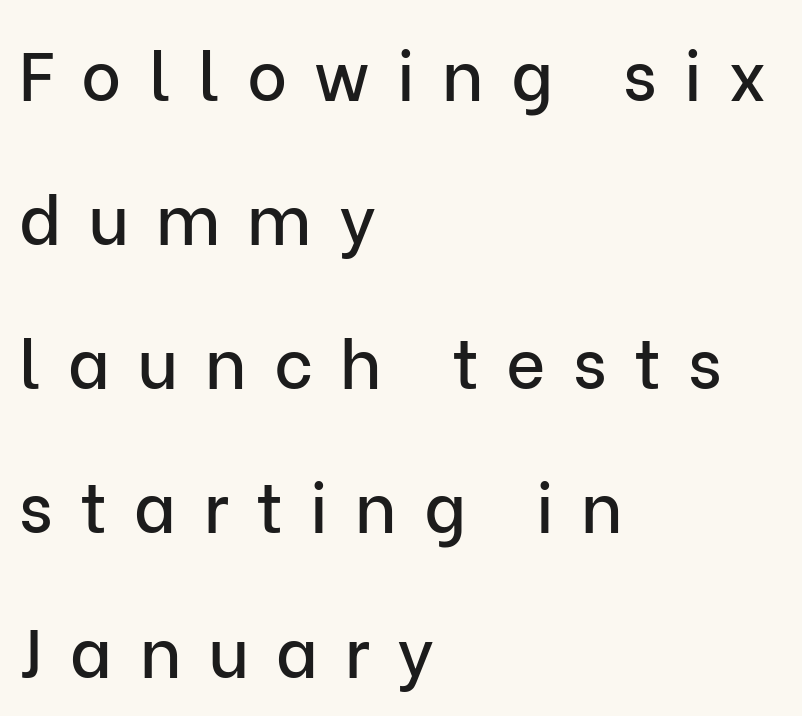
Q: Is the text italic (slanted)? A: No, it is upright.
Q: Is the typeface a serif or a sans-serif typeface? A: Sans-serif.
Q: Is the text underlined? A: No.
Q: How is the paragraph aligned? A: Left-aligned.
Q: Is the spacing between letters normal or unusually wide? A: Unusually wide.
Q: Is the spacing between lines tight, normal or loose? A: Loose.
Q: Width (condensed, normal, or wide)? A: Normal.
Q: Stroke contrast? A: Low.
Q: x-height? A: Medium.
Q: Monospaced? A: No.
